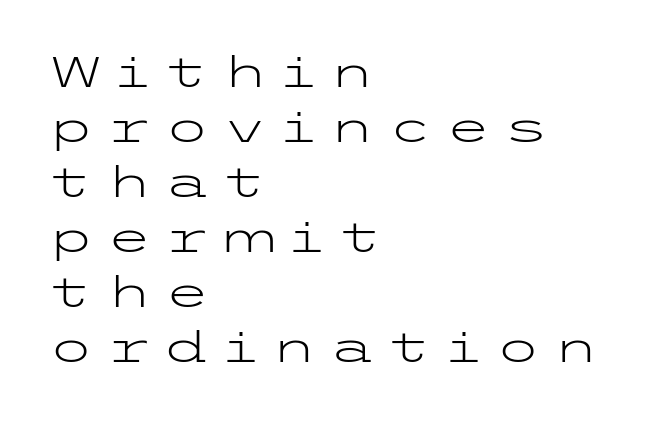
The image shows 42 px light, wide sans-serif type, upright; set left-aligned, normal line spacing (1.31x), unusually wide letter spacing (+0.28 em), not underlined; low stroke contrast and a medium x-height.
